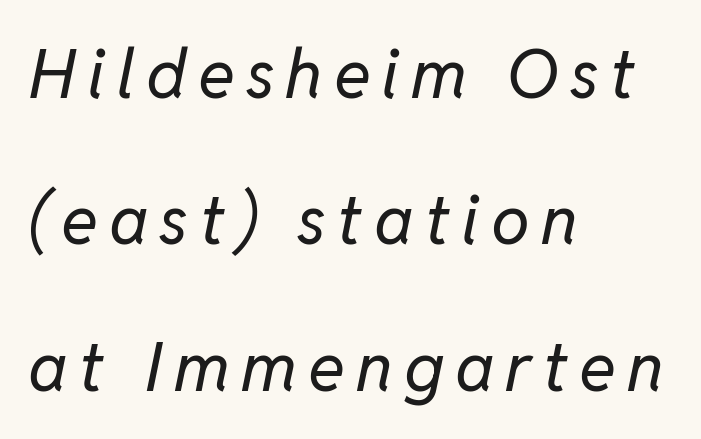
The image shows 69 px regular-weight type, italic (leaning right); set left-aligned, loose line spacing (2.12x), not underlined; low stroke contrast and a medium x-height.
